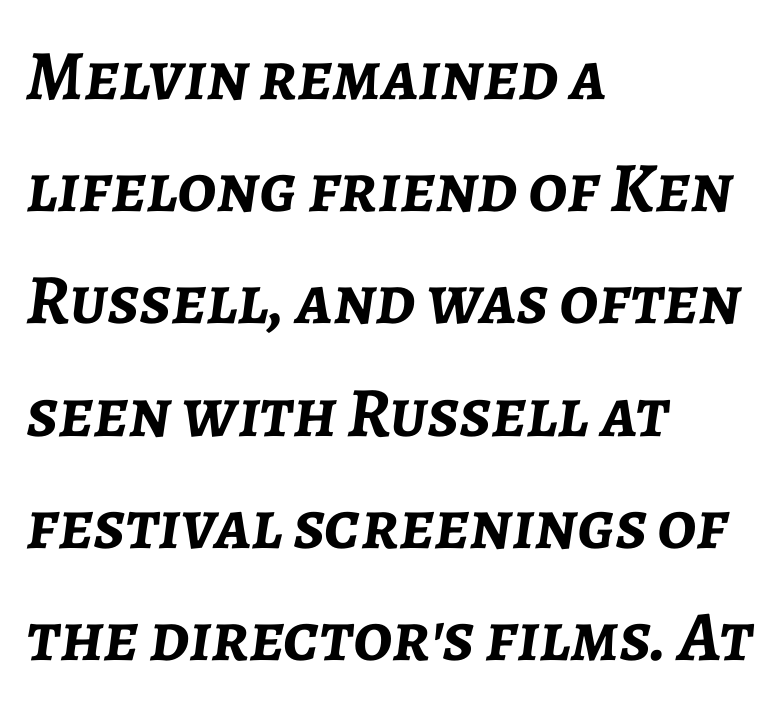
The image shows 71 px semibold type, italic (leaning right); set left-aligned, normal line spacing (1.58x), normal letter spacing, not underlined; low stroke contrast and a medium x-height.
